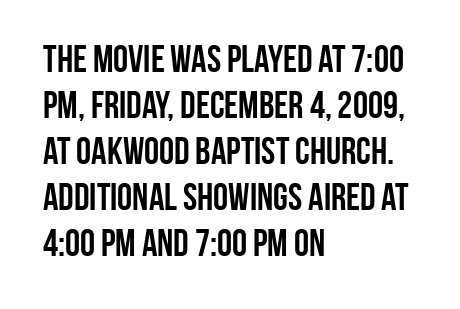
Q: Is the text bold? A: Yes.
Q: Is the text italic (slanted)? A: No, it is upright.
Q: Is the typeface a serif or a sans-serif typeface? A: Sans-serif.
Q: Is the text underlined? A: No.
Q: How is the paragraph aligned? A: Left-aligned.
Q: Is the spacing between letters normal or unusually wide? A: Normal.
Q: Width (condensed, normal, or wide)? A: Condensed.
Q: Stroke contrast? A: Low.
Q: x-height? A: Large.
Q: Monospaced? A: No.
